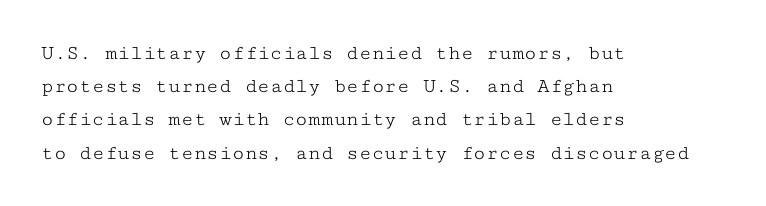
The face looks like a standard text weight, possibly lighter. Short and long lines alike share a common starting point at left. Vertically, the passage feels balanced, rows spaced as you'd expect. A bare baseline throughout the passage. Here the glyphs are tracked normally, forming tight word shapes.
